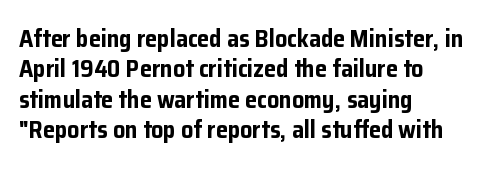
Q: Is the text bold? A: Yes.
Q: Is the text italic (slanted)? A: No, it is upright.
Q: Is the text underlined? A: No.
Q: How is the paragraph aligned? A: Left-aligned.
Q: Is the spacing between letters normal or unusually wide? A: Normal.
Q: Is the spacing between lines tight, normal or loose? A: Normal.
